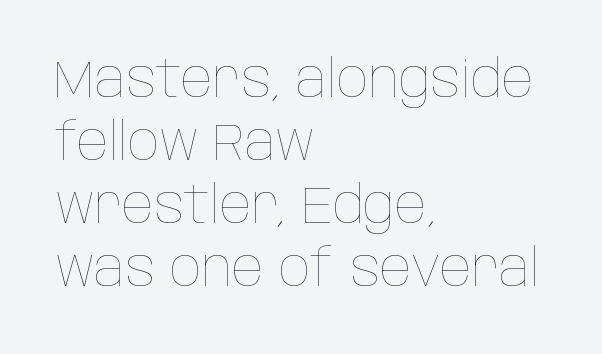
Q: Is the text bold? A: No.
Q: Is the text italic (slanted)? A: No, it is upright.
Q: Is the text underlined? A: No.
Q: How is the paragraph aligned? A: Left-aligned.
Q: Is the spacing between letters normal or unusually wide? A: Normal.
Q: Width (condensed, normal, or wide)? A: Condensed.
Q: Stroke contrast? A: Low.
Q: x-height? A: Large.
Q: Monospaced? A: No.
